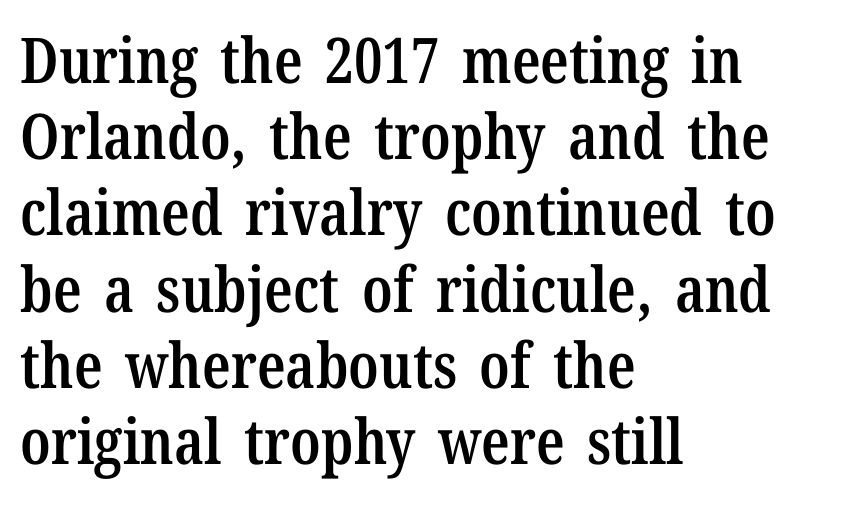
Q: Is the text bold? A: Semi-bold.
Q: Is the text italic (slanted)? A: No, it is upright.
Q: Is the typeface a serif or a sans-serif typeface? A: Serif.
Q: Is the text underlined? A: No.
Q: How is the paragraph aligned? A: Left-aligned.
Q: Is the spacing between letters normal or unusually wide? A: Normal.
Q: Width (condensed, normal, or wide)? A: Condensed.
Q: Stroke contrast? A: Low.
Q: x-height? A: Medium.
Q: Monospaced? A: No.
